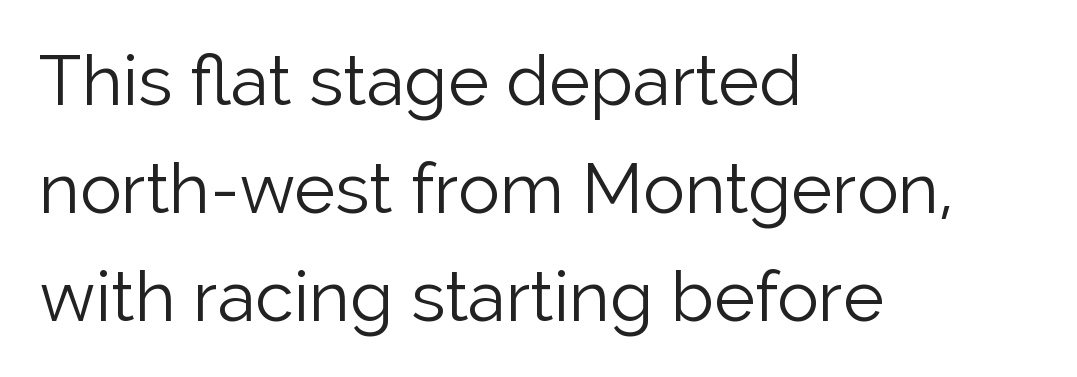
{"serif": "no", "italic": "no", "bold": "no", "weight": "light", "width": "normal", "stroke_contrast": "low", "x_height": "medium", "monospaced": "no", "underline": "no", "align": "left", "line_spacing": "normal", "line_spacing_ratio": 1.54, "letter_spacing": "normal", "letter_spacing_em": 0.0, "glyph_px": 70}
